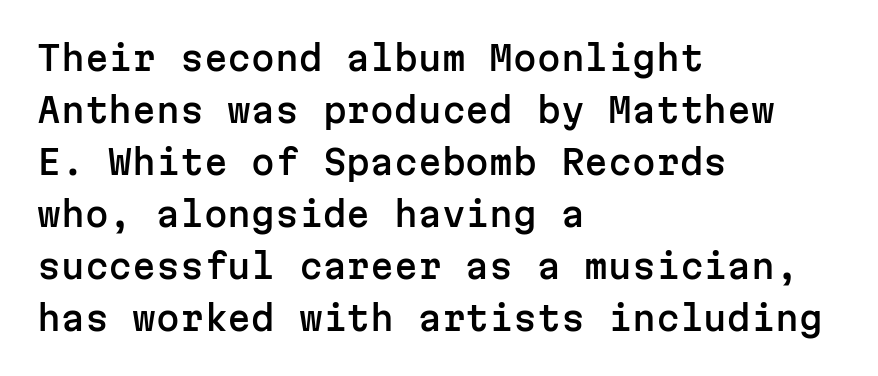
{"serif": "no", "italic": "no", "width": "normal", "stroke_contrast": "low", "x_height": "medium", "monospaced": "yes", "underline": "no", "align": "left", "line_spacing": "normal", "line_spacing_ratio": 1.53, "letter_spacing": "normal", "letter_spacing_em": 0.0, "glyph_px": 34}
